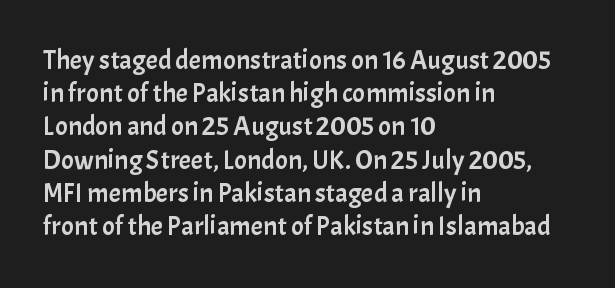
The image shows 27 px text type, upright; set left-aligned, line spacing 1.23x, normal letter spacing, not underlined.
